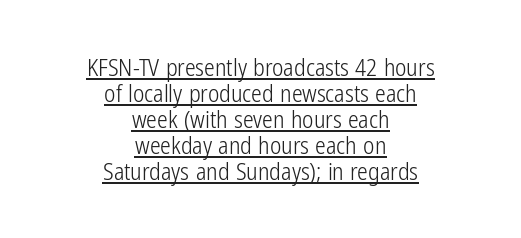
{"italic": "no", "bold": "no", "underline": "yes", "align": "center", "line_spacing": "tight", "line_spacing_ratio": 1.08, "letter_spacing": "normal", "letter_spacing_em": 0.0, "glyph_px": 24}
